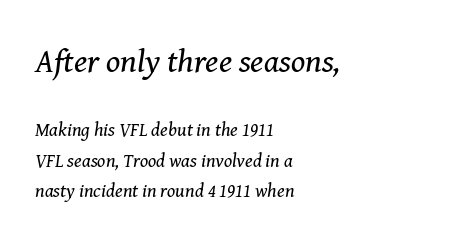
One-word summary of the alignment: left. Stem width sits at or under what a default text font uses. Top chunk: large. Bottom chunk: small. You can tell it's italic because the verticals aren't actually vertical.
